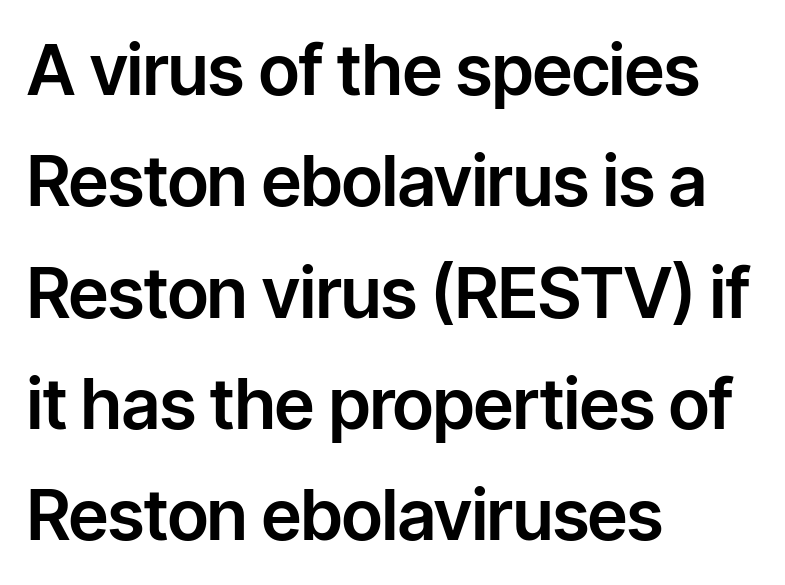
A typesetter would call this zero additional tracking. Plain, unruled lines of type. The lines sit at an ordinary, default distance from one another. Is this a fixed-width face? No — the glyphs have proportional, varying widths. Notice how the passage keeps a crisp vertical edge on the left only. These lines were composed using upright roman letters.
